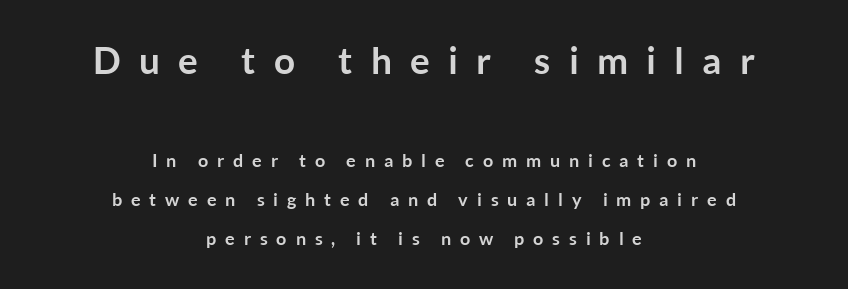
These lines are centered, leaving both edges ragged. There is plenty of visible air inserted between adjacent glyphs. The passage shown begins with its larger block and ends with its smaller one. Whoever set this chose breathing room over compactness in the vertical rhythm.
